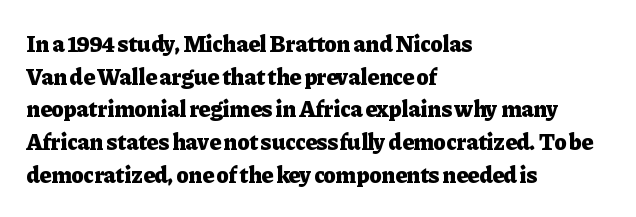
Q: Is the text bold? A: Yes.
Q: Is the text italic (slanted)? A: No, it is upright.
Q: Is the text underlined? A: No.
Q: How is the paragraph aligned? A: Left-aligned.
Q: Is the spacing between letters normal or unusually wide? A: Normal.
Q: Is the spacing between lines tight, normal or loose? A: Normal.
